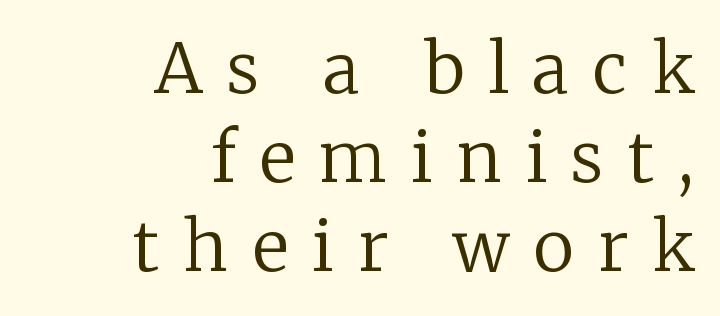
The letters stand upright; this is a roman face. The setting favours the right margin, as signatures and pull-quotes sometimes do. The tracking jumps out immediately: characters are airy and widely separated. Clear beneath every line of the passage. Is this a fixed-width face? No — the glyphs have proportional, varying widths.
